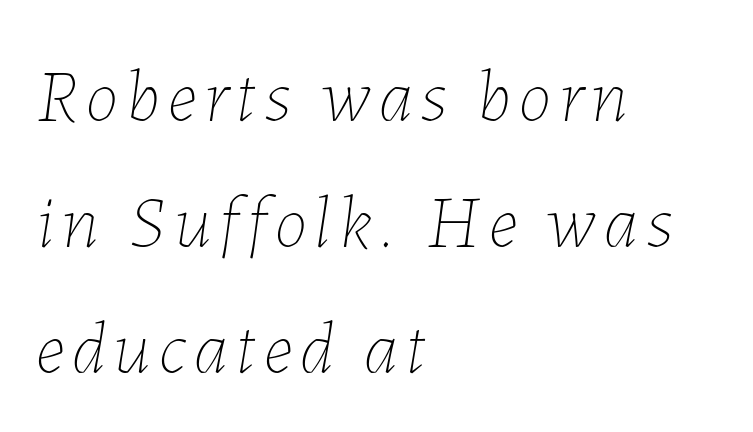
Q: Is the text bold? A: No.
Q: Is the text italic (slanted)? A: Yes, it leans right by about 7 degrees.
Q: Is the text underlined? A: No.
Q: How is the paragraph aligned? A: Left-aligned.
Q: Is the spacing between lines tight, normal or loose? A: Normal.
Q: Width (condensed, normal, or wide)? A: Normal.
Q: Stroke contrast? A: Low.
Q: x-height? A: Medium.
Q: Monospaced? A: No.
